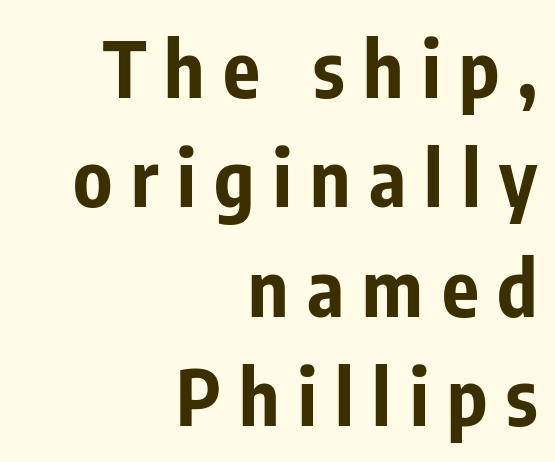
The image shows 77 px bold, condensed sans-serif type, upright; set right-aligned, normal line spacing (1.42x), unusually wide letter spacing (+0.24 em), not underlined; low stroke contrast and a medium x-height.
